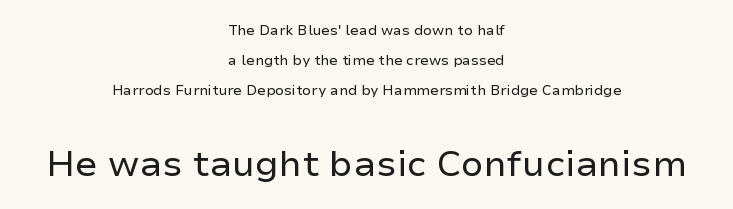
{"serif": "no", "italic": "no", "bold": "no", "weight": "regular", "width": "normal", "stroke_contrast": "low", "x_height": "medium", "monospaced": "no", "underline": "no", "align": "center", "line_spacing": "loose", "line_spacing_ratio": 2.14, "letter_spacing": "normal", "letter_spacing_em": 0.0, "larger_block": "second", "size_ratio": 2.57, "glyph_px": 36}
